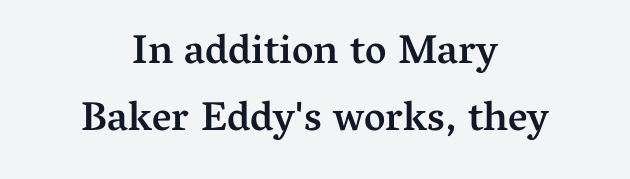
Horizontally, the lines are justified to the midpoint only. Letterform terminals end in serifs throughout the passage. The rendering uses natural spacing where letterforms have individual widths. This rendering leaves character spacing at its baseline value. Has an underline been added? It has not.
